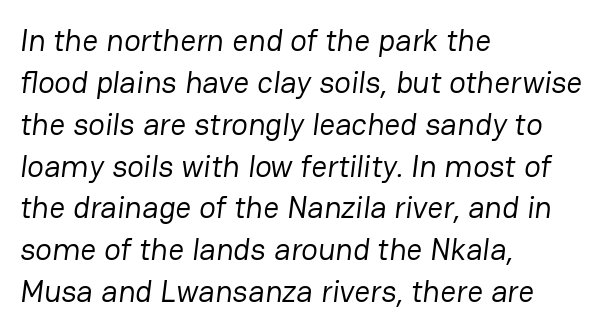
Q: Is the text bold? A: No.
Q: Is the typeface a serif or a sans-serif typeface? A: Sans-serif.
Q: Is the text underlined? A: No.
Q: How is the paragraph aligned? A: Left-aligned.
Q: Is the spacing between letters normal or unusually wide? A: Normal.
Q: Is the spacing between lines tight, normal or loose? A: Normal.
Q: Width (condensed, normal, or wide)? A: Normal.
Q: Stroke contrast? A: Low.
Q: x-height? A: Medium.
Q: Monospaced? A: No.
